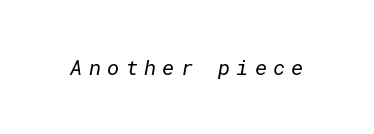
The image shows 21 px text type; set unusually wide letter spacing (+0.29 em), not underlined.
